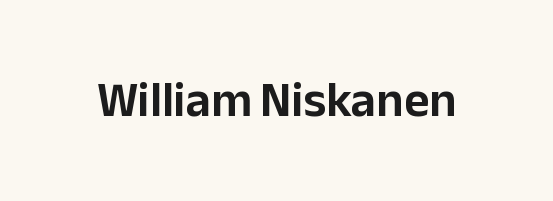
{"serif": "no", "italic": "no", "width": "normal", "stroke_contrast": "low", "x_height": "medium", "monospaced": "no", "underline": "no", "letter_spacing": "normal", "letter_spacing_em": 0.0, "glyph_px": 49}
